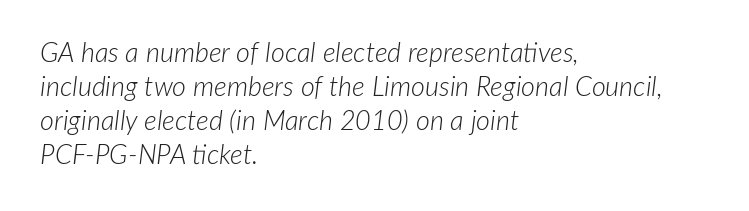
Weight: not bold — regular or lighter. Is the letter spacing exaggerated? No — it looks like the ordinary default. It's the slanting kind of type. A classic flush-left, rag-right setting is used for this passage.
